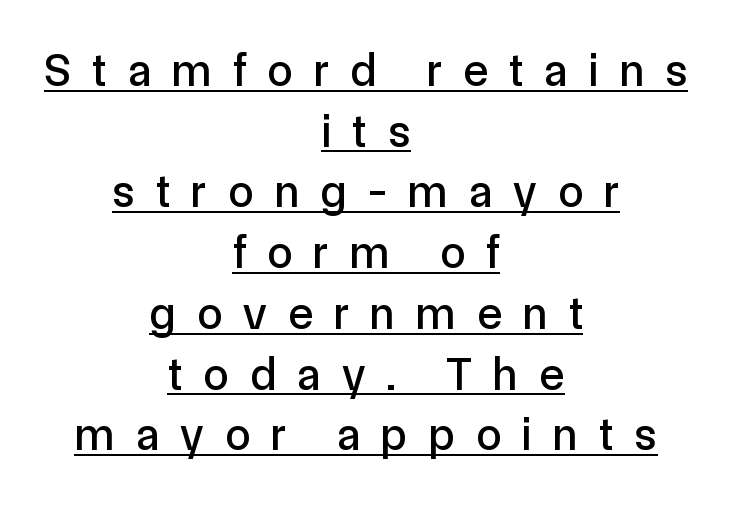
{"serif": "no", "italic": "no", "width": "normal", "x_height": "medium", "monospaced": "no", "underline": "yes", "align": "center", "line_spacing": "normal", "line_spacing_ratio": 1.32, "letter_spacing": "wide", "letter_spacing_em": 0.46, "glyph_px": 46}
